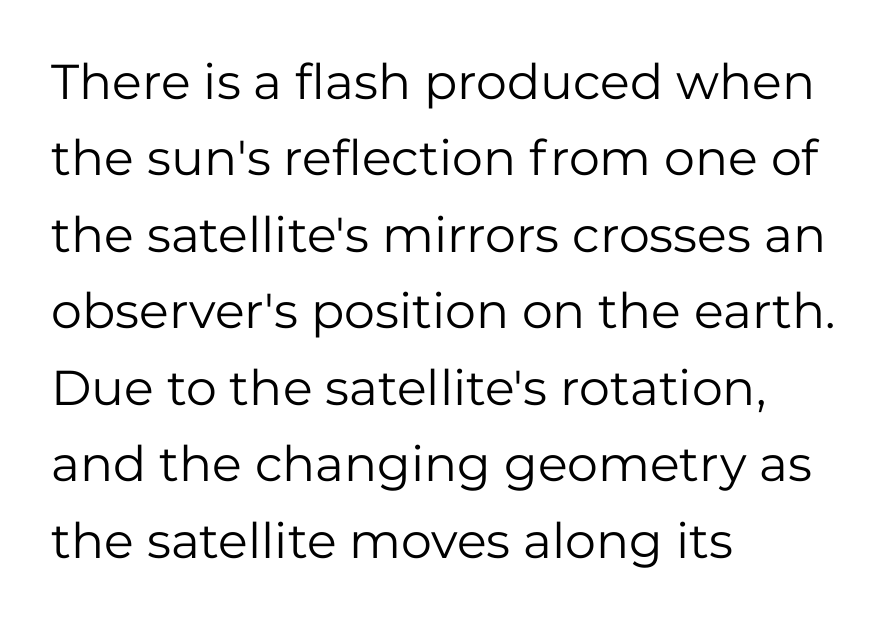
The image shows 49 px regular-weight sans-serif type, upright; set left-aligned, normal line spacing (1.56x), normal letter spacing, not underlined; low stroke contrast and a medium x-height.
